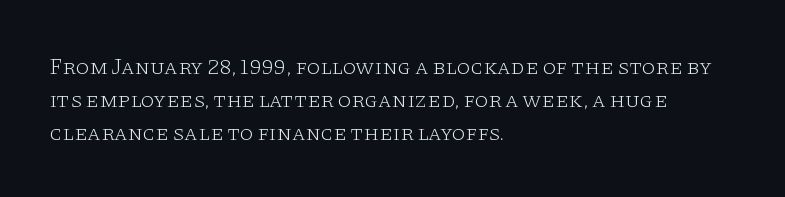
Q: Is the text bold? A: No.
Q: Is the text italic (slanted)? A: No, it is upright.
Q: Is the text underlined? A: No.
Q: How is the paragraph aligned? A: Left-aligned.
Q: Is the spacing between letters normal or unusually wide? A: Normal.
Q: Is the spacing between lines tight, normal or loose? A: Normal.
